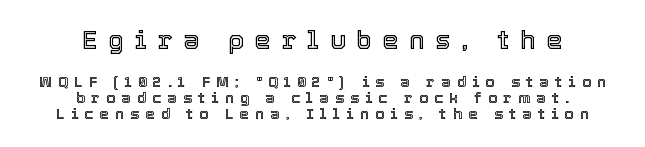
{"italic": "no", "underline": "no", "align": "center", "line_spacing": "tight", "line_spacing_ratio": 1.05, "letter_spacing": "wide", "letter_spacing_em": 0.41, "larger_block": "first", "size_ratio": 1.73, "glyph_px": 26}
